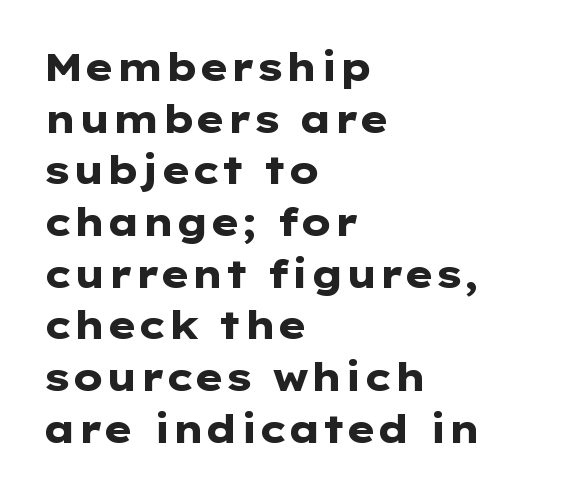
The image shows 38 px heavy, wide sans-serif type, upright; set left-aligned, normal line spacing (1.36x), normal letter spacing, not underlined; low stroke contrast and a medium x-height.
